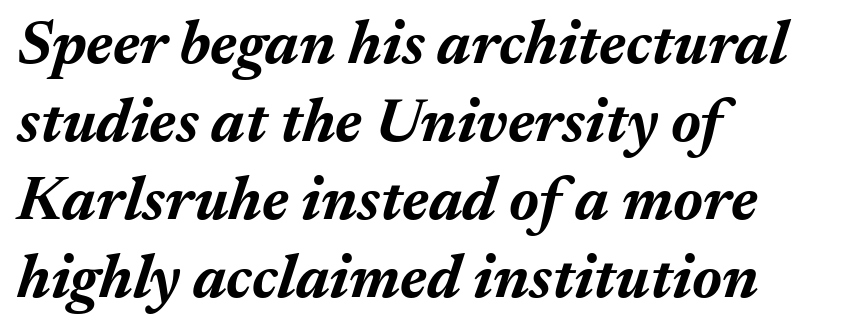
The passage shown stacks its lines at a standard gap. Tall strokes in this sample are angled rather than plumb. Observe the ordinary spacing: letters are neighbours, not strangers. These lines are set flush left with a ragged right edge. Each row of text sits above clean, open space. I'd describe the lettering as bold — thick and assertive.
